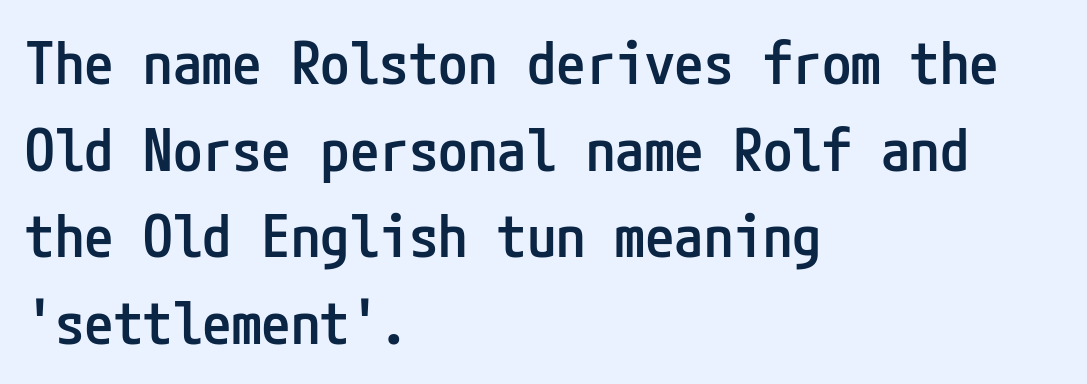
The image shows 59 px semibold, condensed sans-serif type, upright; set left-aligned, normal line spacing (1.47x), normal letter spacing, not underlined; low stroke contrast and a medium x-height.
